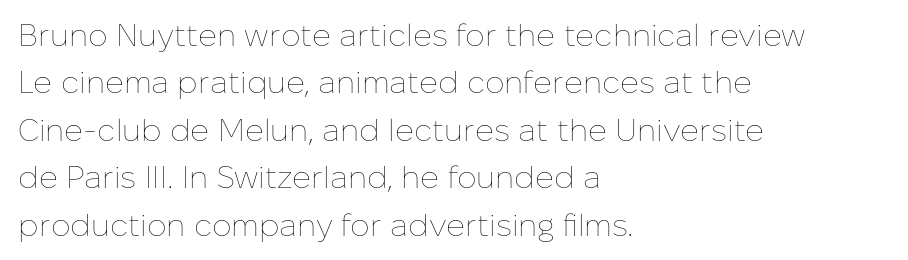
The setting favours the left margin, as ordinary paragraphs usually do. Looks like regular typesetting: each glyph gets only the width it needs. Bold? No — there's no thickening of the strokes. Letters rest on an invisible, unmarked baseline.
